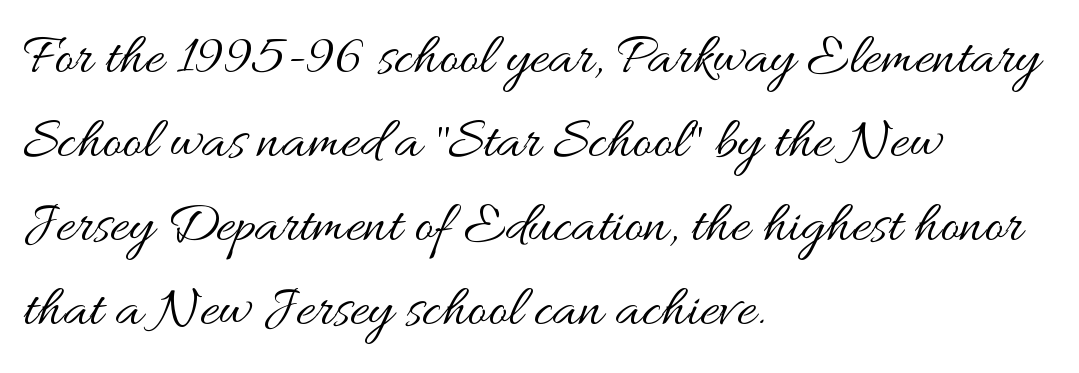
The horizontal fit of the characters is conventional and even. The font sits on the lighter half of the weight spectrum, regular included. Whoever set this chose a conventional vertical rhythm.
